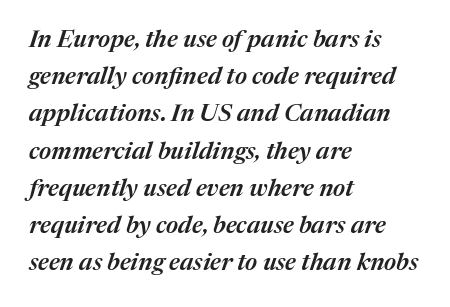
{"italic": "yes", "lean": "right", "slant_degrees": 17, "bold": "semi", "underline": "no", "align": "left", "line_spacing": "normal", "line_spacing_ratio": 1.55, "letter_spacing": "normal", "letter_spacing_em": 0.0, "glyph_px": 24}
